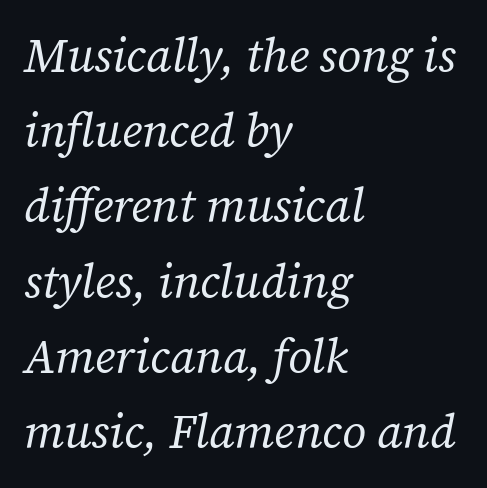
{"serif": "yes", "italic": "yes", "lean": "right", "slant_degrees": 12, "bold": "no", "weight": "regular", "width": "normal", "stroke_contrast": "low", "x_height": "medium", "monospaced": "no", "underline": "no", "align": "left", "line_spacing": "normal", "line_spacing_ratio": 1.6, "letter_spacing": "normal", "letter_spacing_em": 0.0, "glyph_px": 47}
